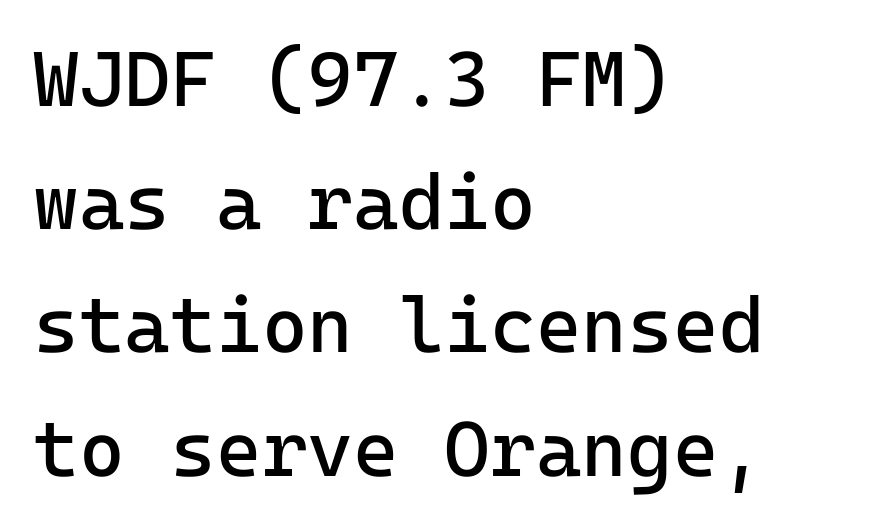
The image shows 78 px regular-weight sans-serif type, upright; set left-aligned, normal line spacing (1.58x), normal letter spacing, not underlined; low stroke contrast and a medium x-height.
